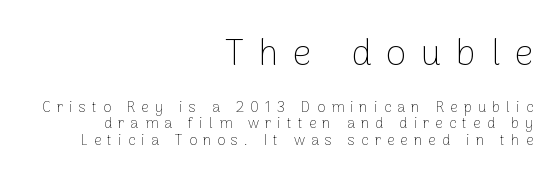
{"serif": "no", "italic": "no", "bold": "no", "weight": "thin", "width": "normal", "stroke_contrast": "low", "x_height": "medium", "monospaced": "no", "underline": "no", "align": "right", "line_spacing": "tight", "line_spacing_ratio": 1.09, "letter_spacing": "wide", "letter_spacing_em": 0.4, "larger_block": "first", "size_ratio": 2.47, "glyph_px": 37}
